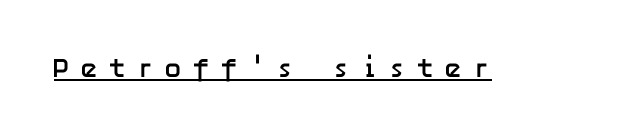
A typographer would call this underscored text. The typography opts for an upright posture over an oblique one. A dark, heavy texture on the line: the type is bold. Loose tracking; the words dissolve into strings of separated letters.
